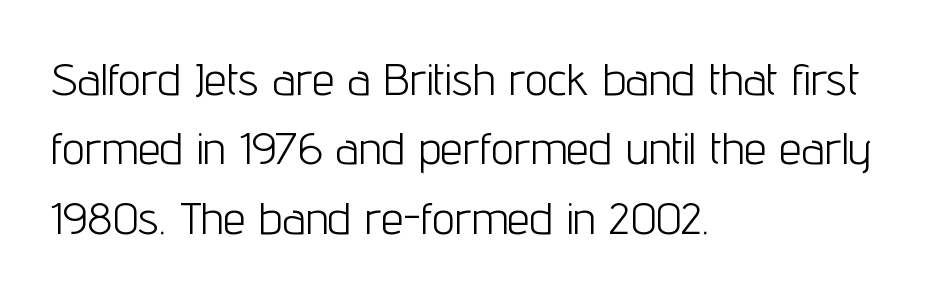
Think of a printed novel: that variable character pitch is what you see here. Grotesque or geometric, the face here clearly has no serifs. Do the letters lean? They stand straight. Typeset ragged right — the left edge is the straight one. Letters rest on an invisible, unmarked baseline. If you measured baseline to baseline, you'd find a middling distance.
